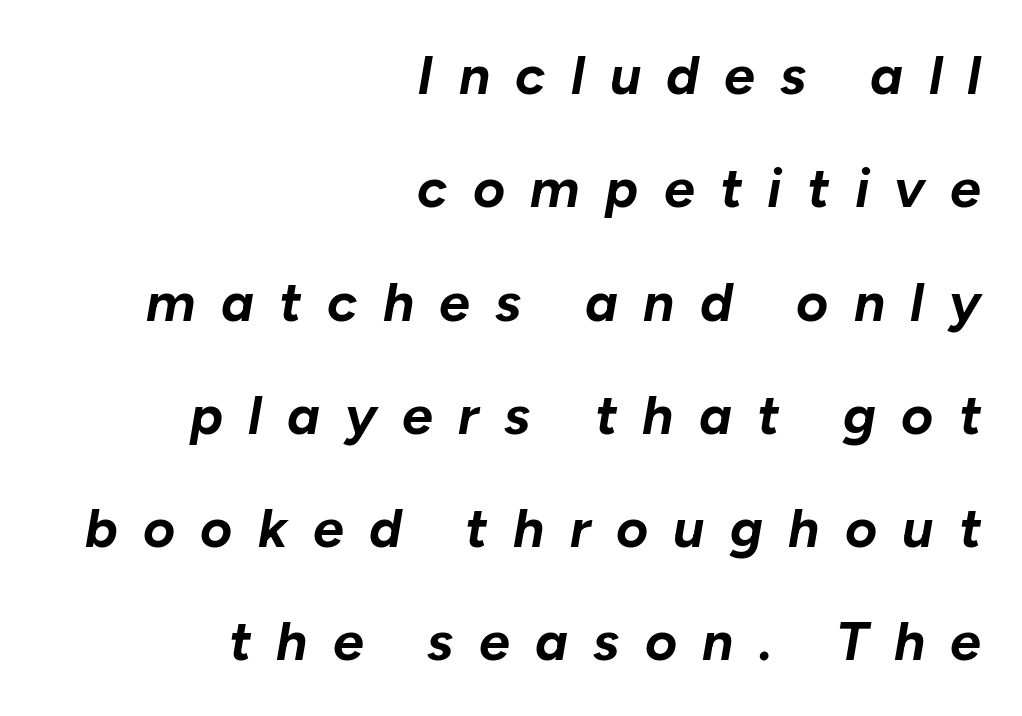
The image shows 55 px bold type, italic (leaning right); set right-aligned, loose line spacing (2.06x), unusually wide letter spacing (+0.46 em), not underlined; low stroke contrast and a medium x-height.
